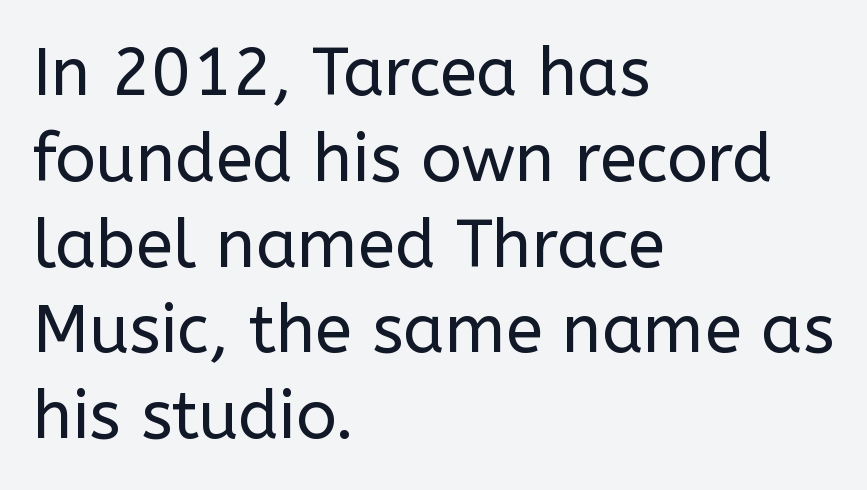
The image shows 67 px regular-weight sans-serif type, upright; set left-aligned, normal line spacing (1.28x), normal letter spacing, not underlined; low stroke contrast and a medium x-height.
